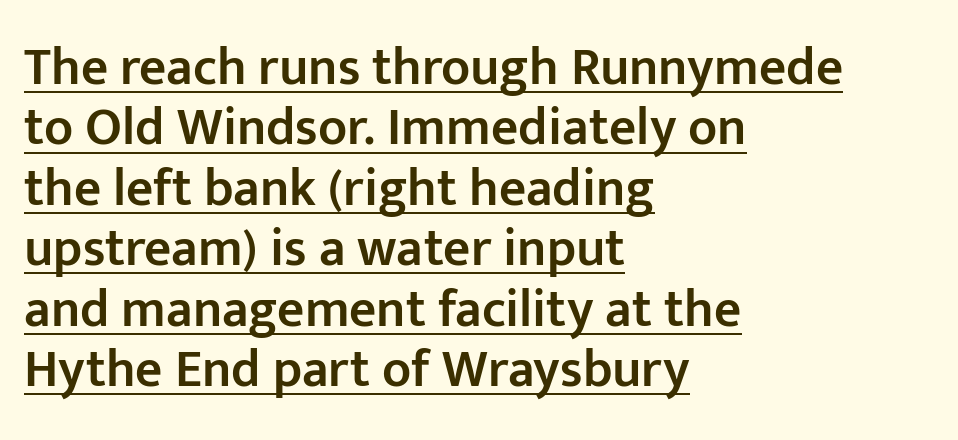
The image shows 53 px semibold sans-serif type, upright; set left-aligned, tight line spacing (1.14x), normal letter spacing, underlined; low stroke contrast and a medium x-height.
